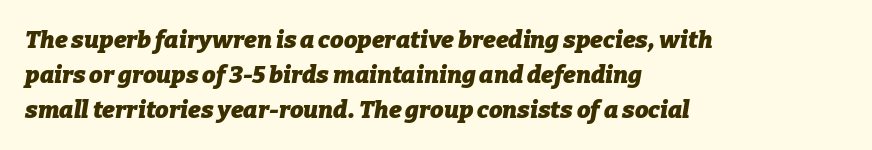
Q: Is the text bold? A: Yes.
Q: Is the text italic (slanted)? A: Yes, it leans right by about 9 degrees.
Q: Is the text underlined? A: No.
Q: How is the paragraph aligned? A: Left-aligned.
Q: Is the spacing between letters normal or unusually wide? A: Normal.
Q: Is the spacing between lines tight, normal or loose? A: Normal.
